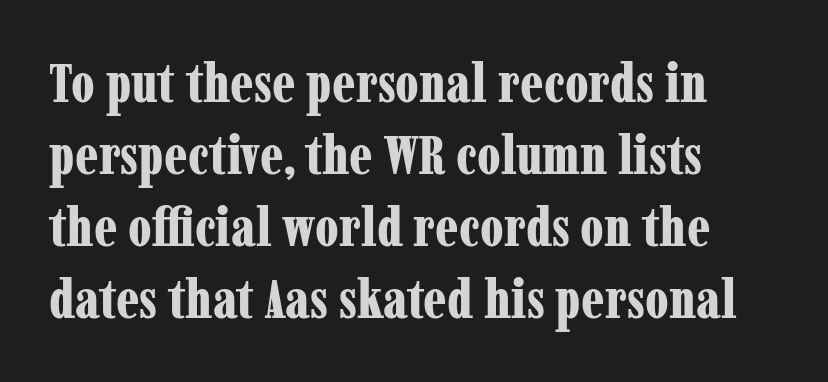
Q: Is the text bold? A: Yes.
Q: Is the text italic (slanted)? A: No, it is upright.
Q: Is the typeface a serif or a sans-serif typeface? A: Serif.
Q: Is the text underlined? A: No.
Q: How is the paragraph aligned? A: Left-aligned.
Q: Is the spacing between letters normal or unusually wide? A: Normal.
Q: Is the spacing between lines tight, normal or loose? A: Normal.
Q: Width (condensed, normal, or wide)? A: Condensed.
Q: Stroke contrast? A: Low.
Q: x-height? A: Medium.
Q: Monospaced? A: No.
